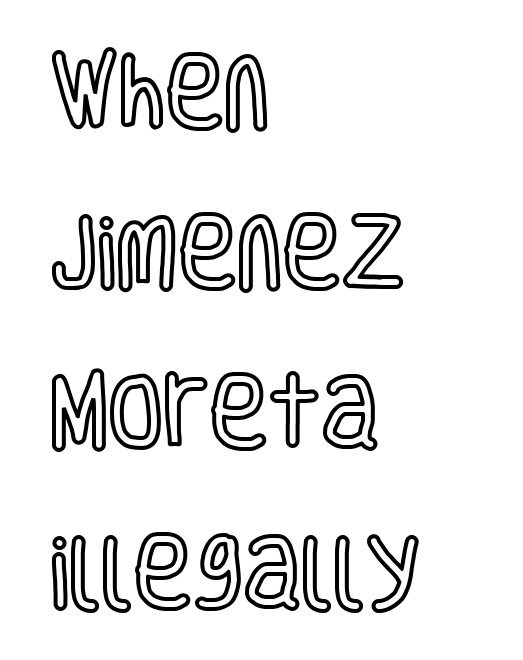
Q: Is the text italic (slanted)? A: No, it is upright.
Q: Is the text underlined? A: No.
Q: How is the paragraph aligned? A: Left-aligned.
Q: Is the spacing between letters normal or unusually wide? A: Normal.
Q: Is the spacing between lines tight, normal or loose? A: Loose.
Q: Width (condensed, normal, or wide)? A: Condensed.
Q: x-height? A: Large.
Q: Monospaced? A: No.
